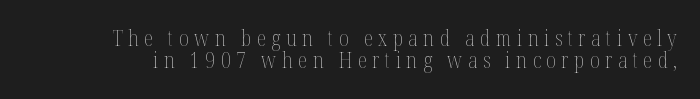
Q: Is the text bold? A: No.
Q: Is the text italic (slanted)? A: No, it is upright.
Q: Is the text underlined? A: No.
Q: Is the spacing between letters normal or unusually wide? A: Unusually wide.
Q: Is the spacing between lines tight, normal or loose? A: Tight.
